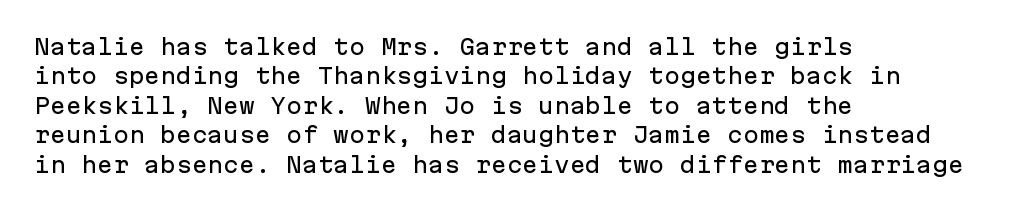
Q: Is the text italic (slanted)? A: No, it is upright.
Q: Is the text underlined? A: No.
Q: How is the paragraph aligned? A: Left-aligned.
Q: Is the spacing between letters normal or unusually wide? A: Normal.
Q: Is the spacing between lines tight, normal or loose? A: Normal.
